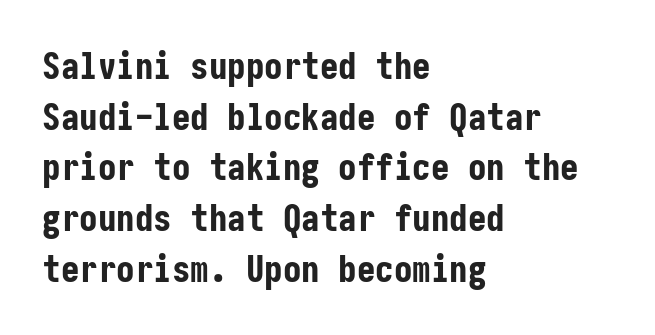
The type family on display is of the sans-serif kind. Compared with a centered layout, this one pins lines to the left instead. The type sits square on the baseline with zero lean. This rendering features lettering with no underline. Does the leading feel generous? No, just average.
